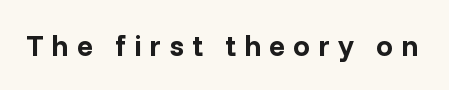
Each letter keeps its own natural width here, so spacing adapts to shape. The letters stand upright; this is a roman face. Serif or sans? Sans — the stroke terminals are bare. Letter spacing: wide. On the weight axis this lands at bold, roughly 700.
